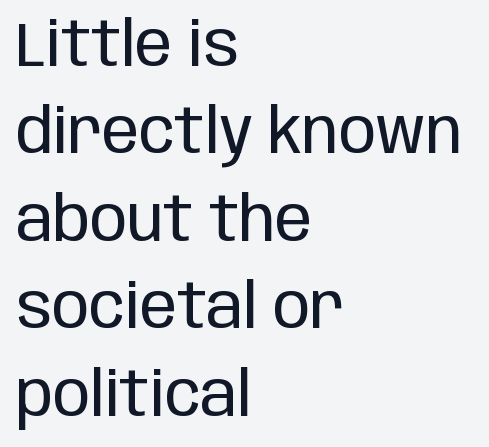
The letters stand straight up with perfectly vertical stems. Is the letter spacing exaggerated? No — it looks like the ordinary default. A student would call this left alignment; a typographer would say flush left, rag right. Varying glyph widths throughout — classic text-font behaviour. Nope, no serifs anywhere on these letters.
